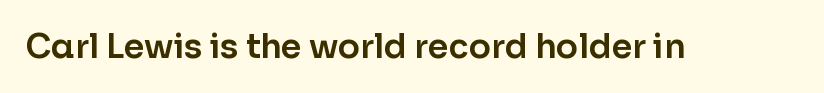
The image shows 33 px sans-serif type, upright; set normal letter spacing, not underlined; low stroke contrast and a medium x-height.
